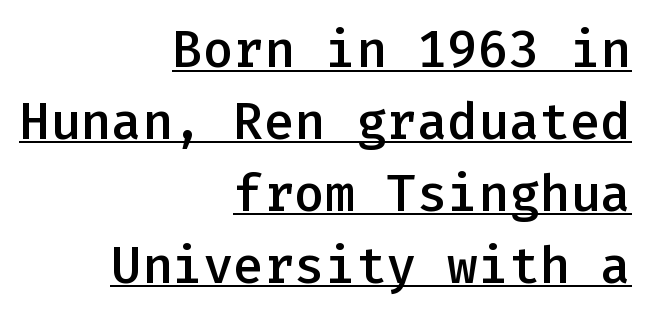
Students, note that the glyphs here touch the page at normal intervals. Spacing verdict: monospaced, one width for all characters. Is there an underline? Yes — a line sits under the letters. Compared with a flush-left layout, this one pins lines to the opposite, right side. Successive baselines arrive at the customary interval.
